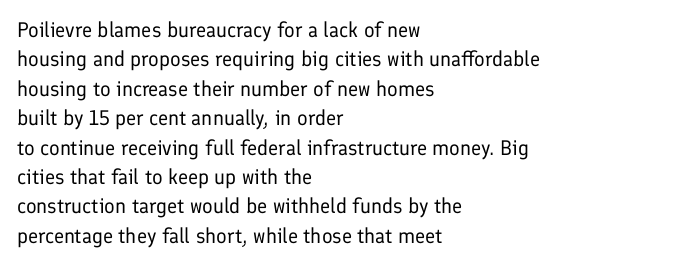
{"italic": "no", "bold": "no", "underline": "no", "align": "left", "line_spacing": "normal", "line_spacing_ratio": 1.4, "letter_spacing": "normal", "letter_spacing_em": 0.0, "glyph_px": 21}
